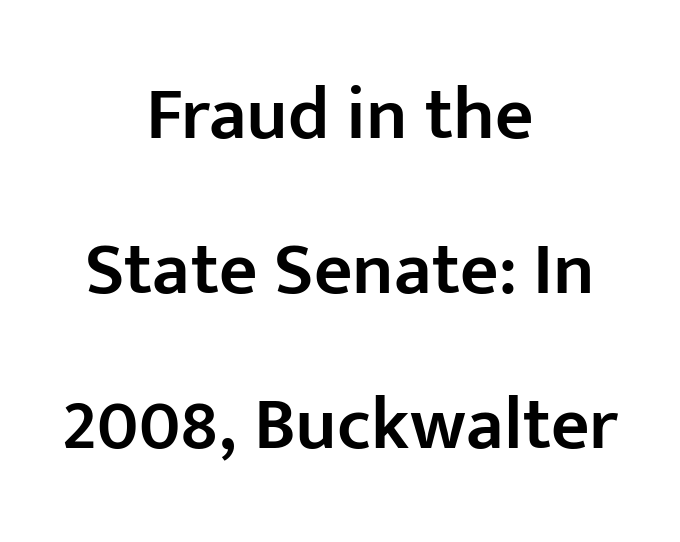
The image shows 75 px semibold sans-serif type, upright; set centered, loose line spacing (2.07x), normal letter spacing, not underlined; low stroke contrast and a medium x-height.
